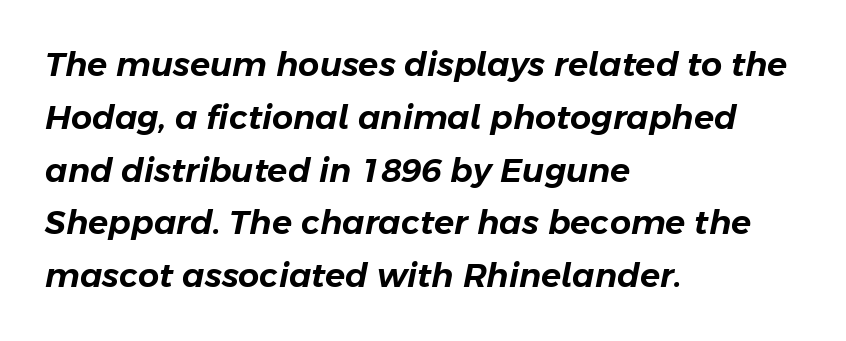
Q: Is the text italic (slanted)? A: Yes, it leans right by about 11 degrees.
Q: Is the text underlined? A: No.
Q: How is the paragraph aligned? A: Left-aligned.
Q: Is the spacing between letters normal or unusually wide? A: Normal.
Q: Is the spacing between lines tight, normal or loose? A: Normal.
Q: Width (condensed, normal, or wide)? A: Normal.
Q: Stroke contrast? A: Low.
Q: x-height? A: Medium.
Q: Monospaced? A: No.
